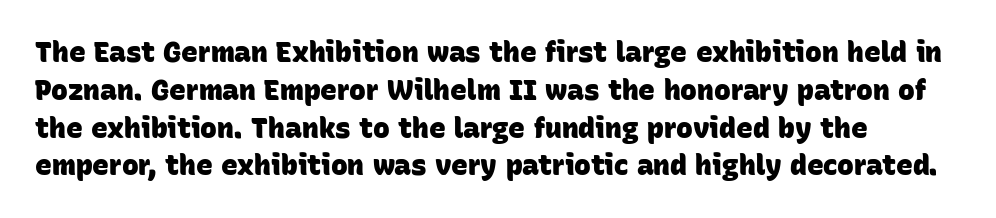
Q: Is the text bold? A: Yes.
Q: Is the typeface a serif or a sans-serif typeface? A: Sans-serif.
Q: Is the text underlined? A: No.
Q: How is the paragraph aligned? A: Left-aligned.
Q: Is the spacing between letters normal or unusually wide? A: Normal.
Q: Is the spacing between lines tight, normal or loose? A: Normal.
Q: Width (condensed, normal, or wide)? A: Normal.
Q: Stroke contrast? A: Low.
Q: x-height? A: Large.
Q: Monospaced? A: No.
